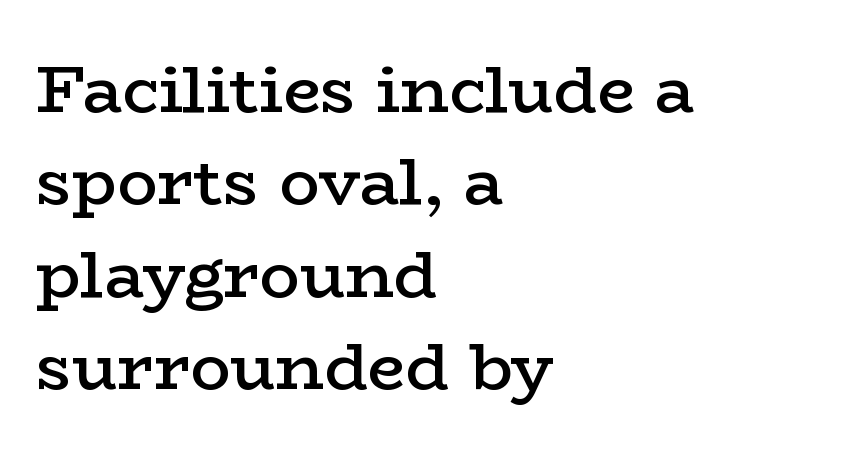
{"serif": "yes", "italic": "no", "bold": "semi", "weight": "semibold", "width": "wide", "stroke_contrast": "low", "x_height": "medium", "monospaced": "no", "underline": "no", "align": "left", "line_spacing": "normal", "line_spacing_ratio": 1.38, "letter_spacing": "normal", "letter_spacing_em": 0.0, "glyph_px": 67}
